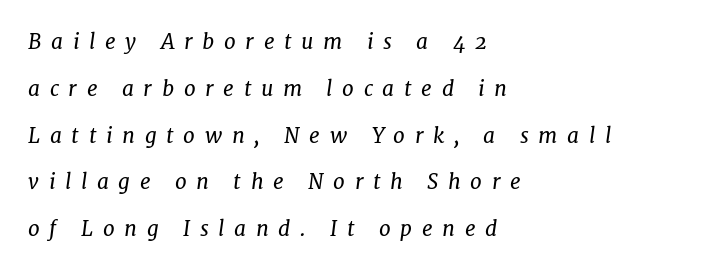
Observe the lean: these are italic letterforms. No heavy texture on the line: the type isn't bold. Horizontal alignment here is leftward, the default for most running prose. Reading down the column, the eye jumps a long way to each next line.
